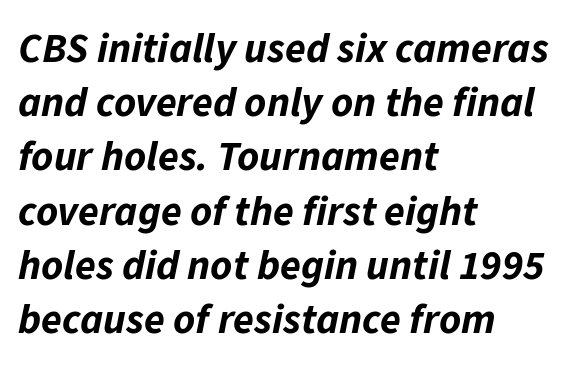
{"italic": "yes", "lean": "right", "slant_degrees": 11, "bold": "yes", "weight": "bold", "width": "normal", "stroke_contrast": "low", "x_height": "medium", "monospaced": "no", "underline": "no", "align": "left", "line_spacing": "normal", "line_spacing_ratio": 1.29, "letter_spacing": "normal", "letter_spacing_em": 0.0, "glyph_px": 42}
